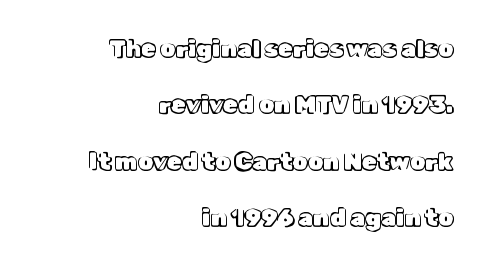
When letters stand straight like this, we call the style roman or upright. How are the letters spaced? Ordinarily, with no added tracking. The lines in this sample share a right terminus and differ only in where they begin. Vertically, the passage feels expansive, rows floating well apart. Lines of text with bare space underneath.
